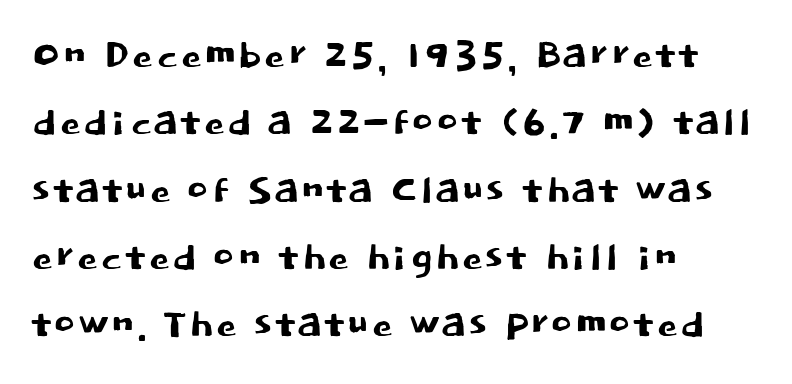
{"serif": "no", "italic": "no", "width": "normal", "stroke_contrast": "low", "x_height": "large", "monospaced": "no", "underline": "no", "align": "left", "line_spacing": "normal", "line_spacing_ratio": 1.27, "letter_spacing": "normal", "letter_spacing_em": 0.0, "glyph_px": 53}
